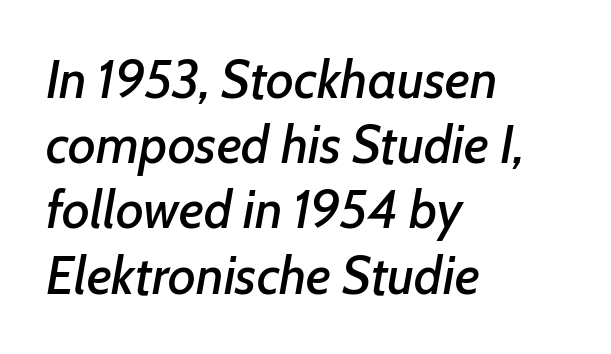
Q: Is the text italic (slanted)? A: Yes, it leans right by about 7 degrees.
Q: Is the text underlined? A: No.
Q: How is the paragraph aligned? A: Left-aligned.
Q: Is the spacing between letters normal or unusually wide? A: Normal.
Q: Width (condensed, normal, or wide)? A: Normal.
Q: Stroke contrast? A: Low.
Q: x-height? A: Medium.
Q: Monospaced? A: No.
